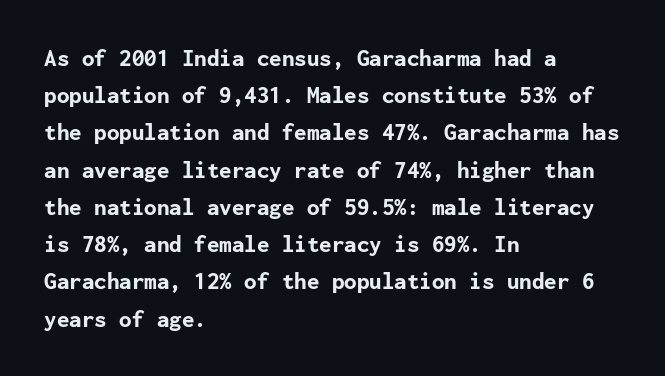
{"italic": "no", "bold": "yes", "underline": "no", "align": "left", "line_spacing": "normal", "line_spacing_ratio": 1.49, "letter_spacing": "normal", "letter_spacing_em": 0.0, "glyph_px": 25}
